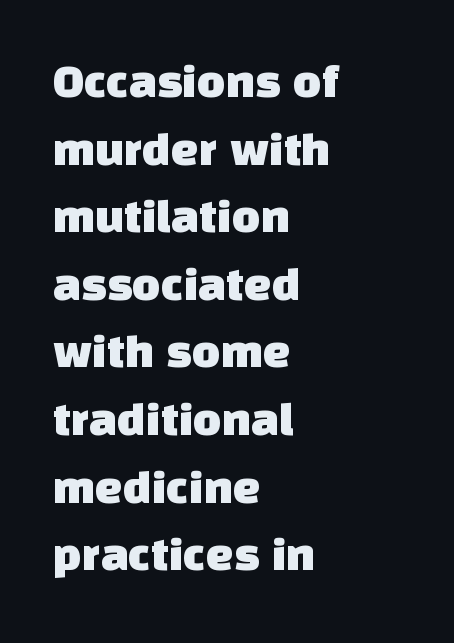
Varying glyph widths throughout — classic text-font behaviour. The tracking reads as untouched default to a designer's eye. The lines are quadded left. Nobody drew a line under any word here. This sample keeps an unexceptional amount of space between lines.
